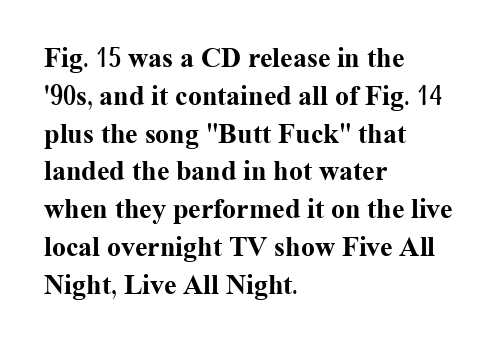
The image shows 28 px bold serif type, upright; set left-aligned, normal line spacing (1.35x), normal letter spacing, not underlined; medium stroke contrast and a medium x-height.
